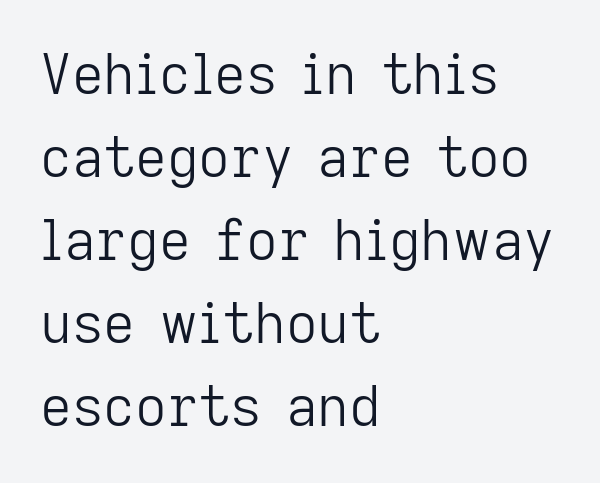
Between one letter and the next there's only the usual sliver of space. Think of a printed novel: that variable character pitch is what you see here. This sample keeps an unexceptional amount of space between lines. Regarding serifs, this sample does without them. These lines are set flush left with a ragged right edge. Descender tails drop into unmarked territory.
